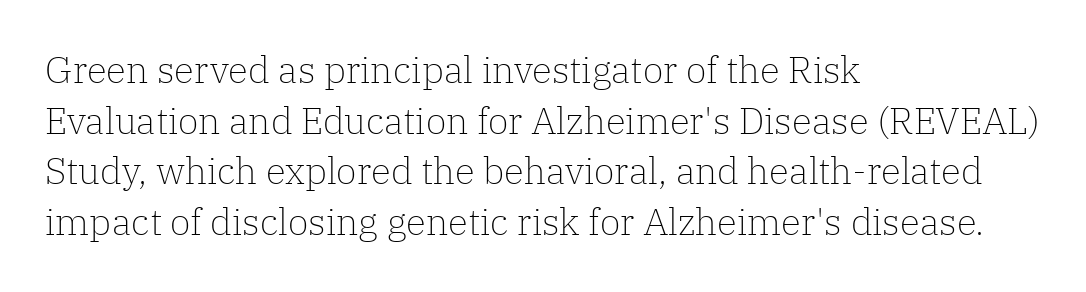
Ascenders rise straight up at ninety degrees. A clean baseline with only descenders dipping below it. The letterforms sit at book weight or below. Casual observation: everything's shoved over to the left.
